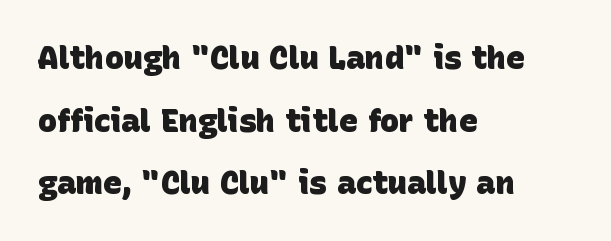
The image shows 32 px heavy sans-serif type; set left-aligned, loose line spacing (1.96x), normal letter spacing, not underlined; low stroke contrast and a large x-height.
